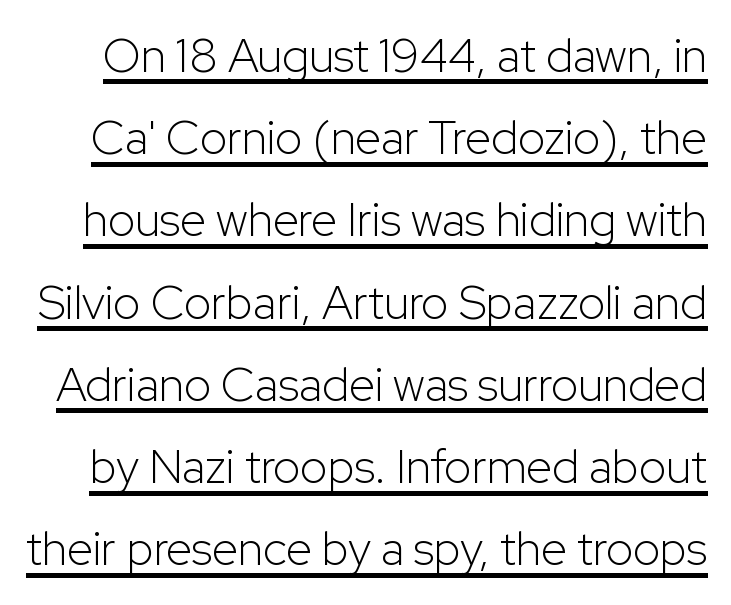
{"serif": "no", "italic": "no", "bold": "no", "weight": "light", "width": "normal", "stroke_contrast": "low", "x_height": "medium", "monospaced": "no", "underline": "yes", "line_spacing_ratio": 1.75, "letter_spacing": "normal", "letter_spacing_em": 0.0, "glyph_px": 47}
